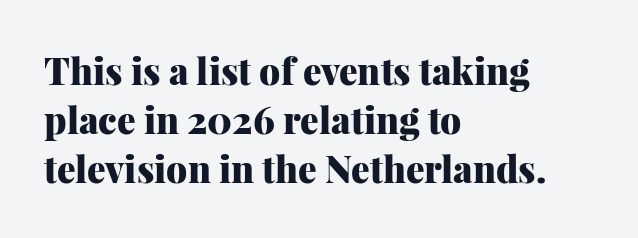
The image shows 37 px heavy serif type, upright; set left-aligned, normal line spacing (1.33x), normal letter spacing, not underlined; medium stroke contrast and a medium x-height.
